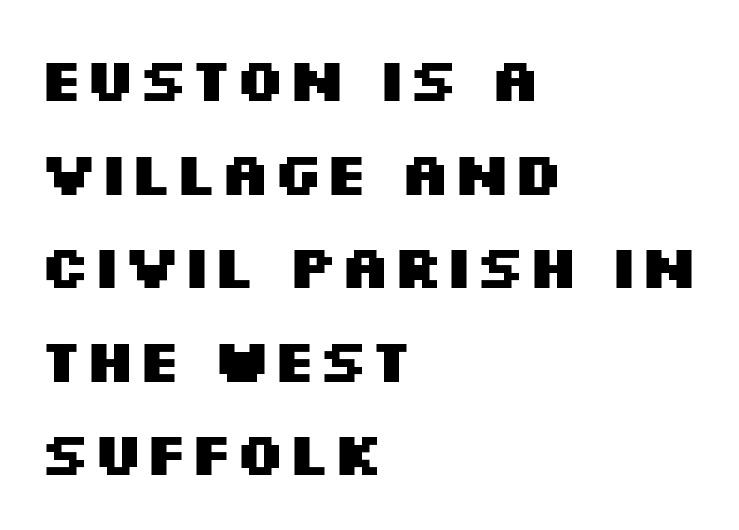
{"serif": "no", "italic": "no", "bold": "yes", "weight": "heavy", "width": "wide", "stroke_contrast": "medium", "x_height": "large", "monospaced": "no", "underline": "no", "align": "left", "line_spacing": "normal", "line_spacing_ratio": 1.56, "letter_spacing": "normal", "letter_spacing_em": 0.0, "glyph_px": 60}
